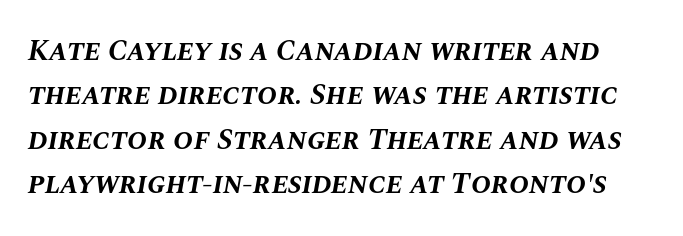
{"italic": "yes", "lean": "right", "slant_degrees": 10, "bold": "yes", "weight": "bold", "width": "normal", "stroke_contrast": "medium", "x_height": "large", "monospaced": "no", "underline": "no", "line_spacing": "normal", "line_spacing_ratio": 1.48, "letter_spacing": "normal", "letter_spacing_em": 0.0, "glyph_px": 30}
